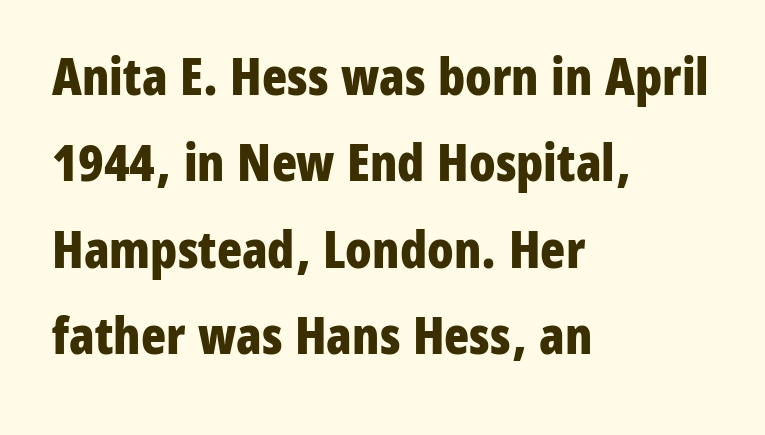
Q: Is the text bold? A: Yes.
Q: Is the text italic (slanted)? A: No, it is upright.
Q: Is the typeface a serif or a sans-serif typeface? A: Sans-serif.
Q: Is the text underlined? A: No.
Q: How is the paragraph aligned? A: Left-aligned.
Q: Is the spacing between letters normal or unusually wide? A: Normal.
Q: Is the spacing between lines tight, normal or loose? A: Normal.
Q: Width (condensed, normal, or wide)? A: Condensed.
Q: Stroke contrast? A: Low.
Q: x-height? A: Medium.
Q: Monospaced? A: No.
